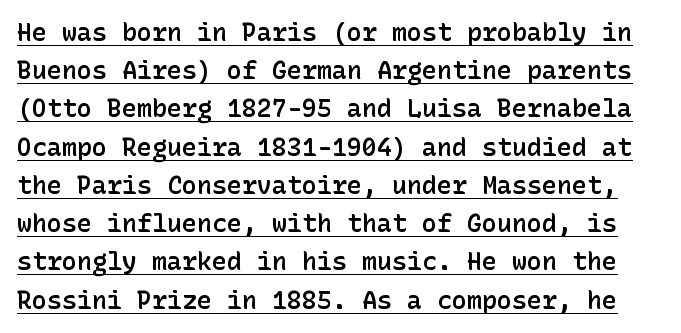
Q: Is the text bold? A: Semi-bold.
Q: Is the text italic (slanted)? A: No, it is upright.
Q: Is the text underlined? A: Yes.
Q: Is the spacing between letters normal or unusually wide? A: Normal.
Q: Is the spacing between lines tight, normal or loose? A: Normal.
